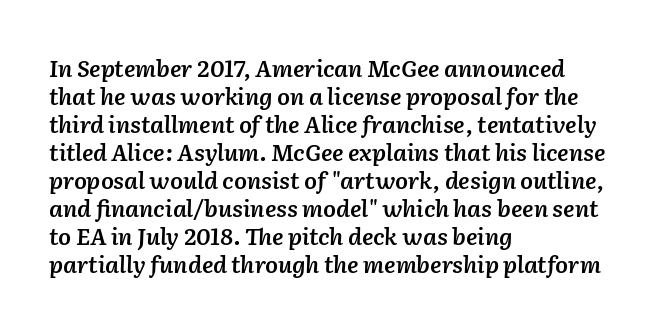
{"italic": "yes", "lean": "right", "slant_degrees": 2, "bold": "semi", "underline": "no", "align": "left", "line_spacing_ratio": 1.22, "letter_spacing": "normal", "letter_spacing_em": 0.0, "glyph_px": 23}
